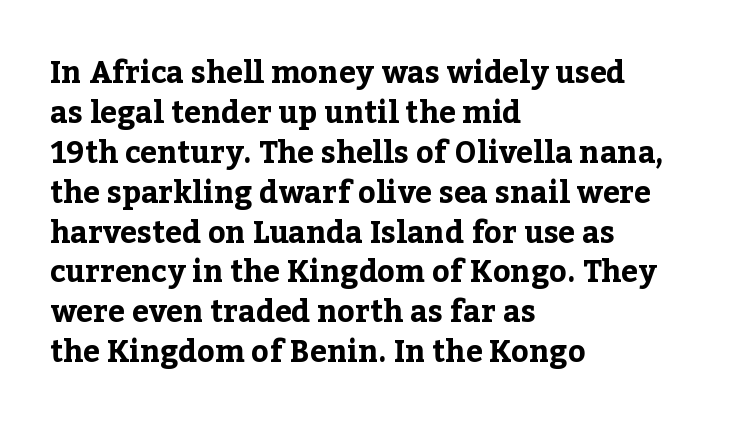
The image shows 30 px bold serif type, upright; set left-aligned, normal line spacing (1.33x), normal letter spacing, not underlined; low stroke contrast and a medium x-height.
